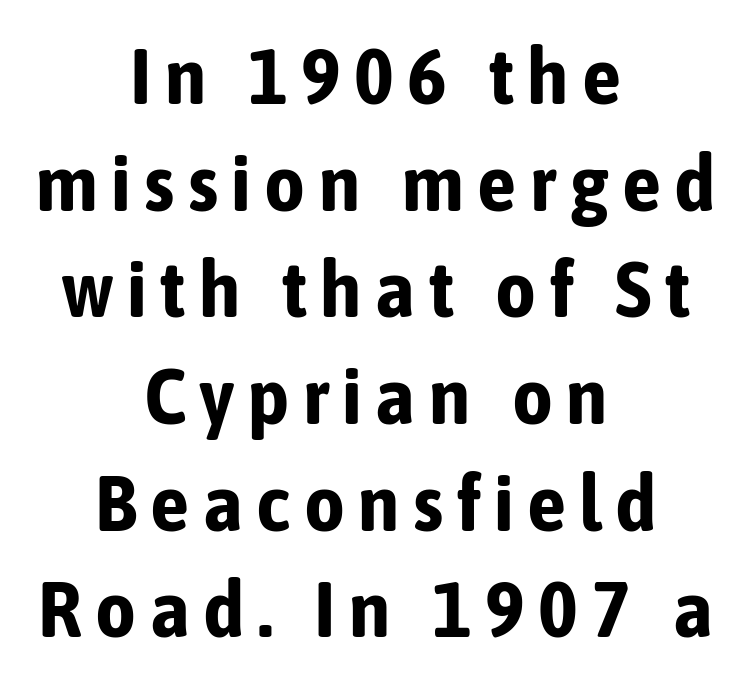
The image shows 79 px bold, condensed sans-serif type, upright; set centered, normal line spacing (1.35x), not underlined; low stroke contrast and a medium x-height.
